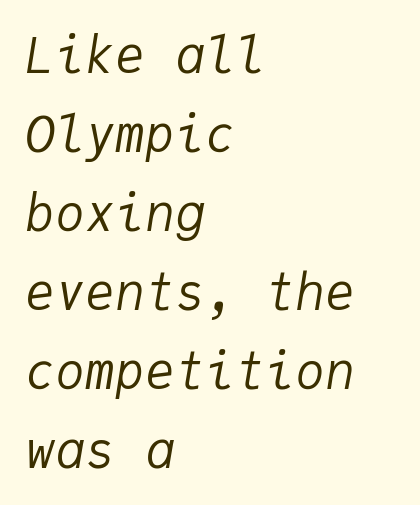
The image shows 50 px regular-weight type, italic (leaning right), monospaced; set left-aligned, normal line spacing (1.58x), normal letter spacing, not underlined; low stroke contrast and a medium x-height.
